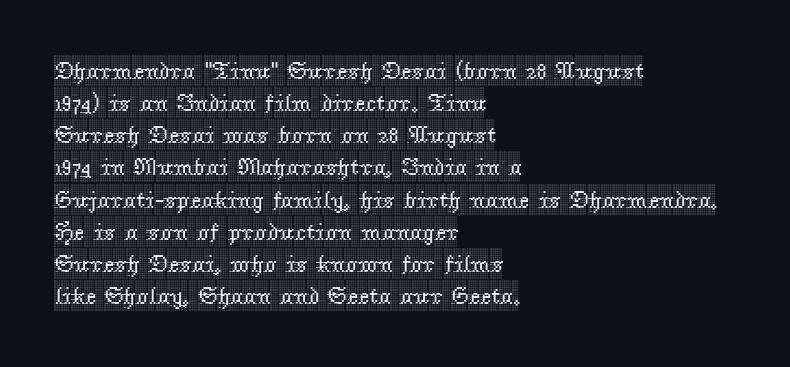
The image shows 24 px text type, upright; set left-aligned, normal line spacing (1.34x), normal letter spacing, not underlined.
